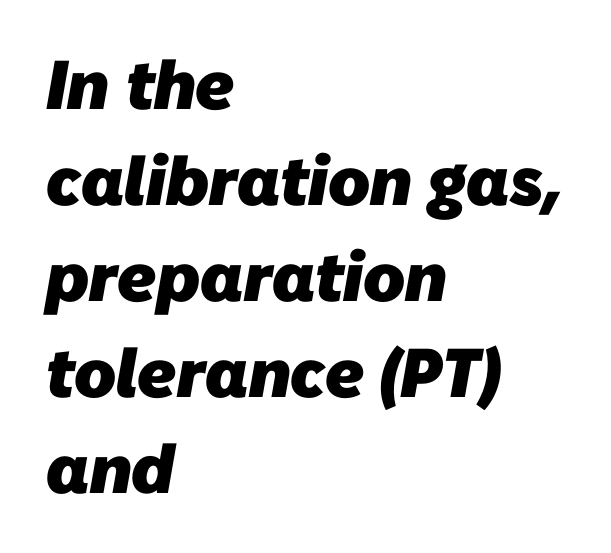
Lines of text with bare space underneath. Characters follow at the spacing the type designer built in. This rendering employs a face without finishing strokes, i.e., a sans-serif. This rendering uses left alignment, leaving the right contour irregular.
